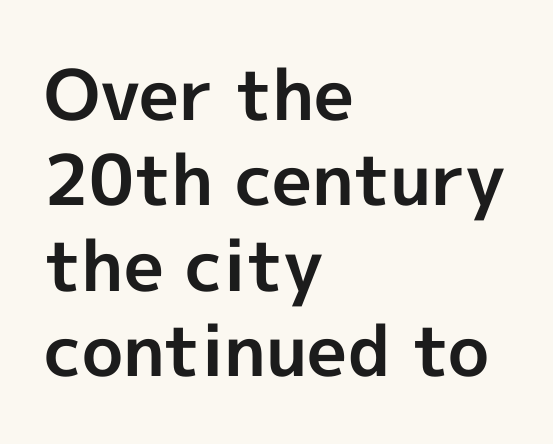
This rendering features lettering with no underline. Words appear dense and cohesive because spacing is normal. You could not count columns in this text — the font is proportionally spaced. Unlike a traditional serif, this face leaves its strokes unadorned.
